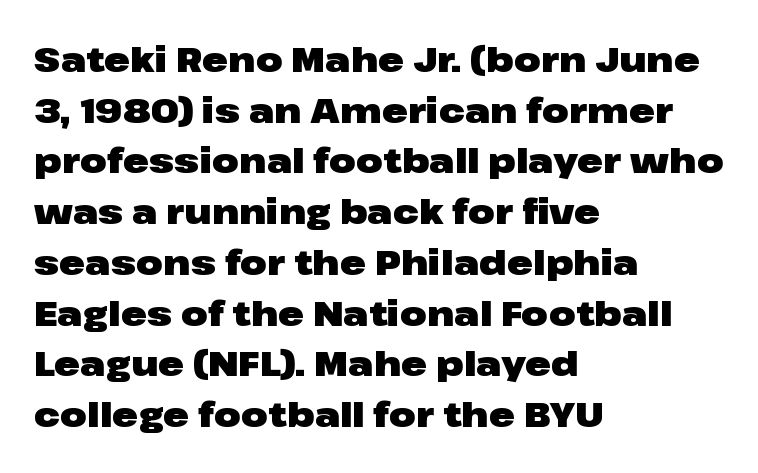
Q: Is the text bold? A: Yes.
Q: Is the text italic (slanted)? A: No, it is upright.
Q: Is the typeface a serif or a sans-serif typeface? A: Sans-serif.
Q: Is the text underlined? A: No.
Q: How is the paragraph aligned? A: Left-aligned.
Q: Is the spacing between letters normal or unusually wide? A: Normal.
Q: Is the spacing between lines tight, normal or loose? A: Normal.
Q: Width (condensed, normal, or wide)? A: Wide.
Q: Stroke contrast? A: Low.
Q: x-height? A: Medium.
Q: Monospaced? A: No.
